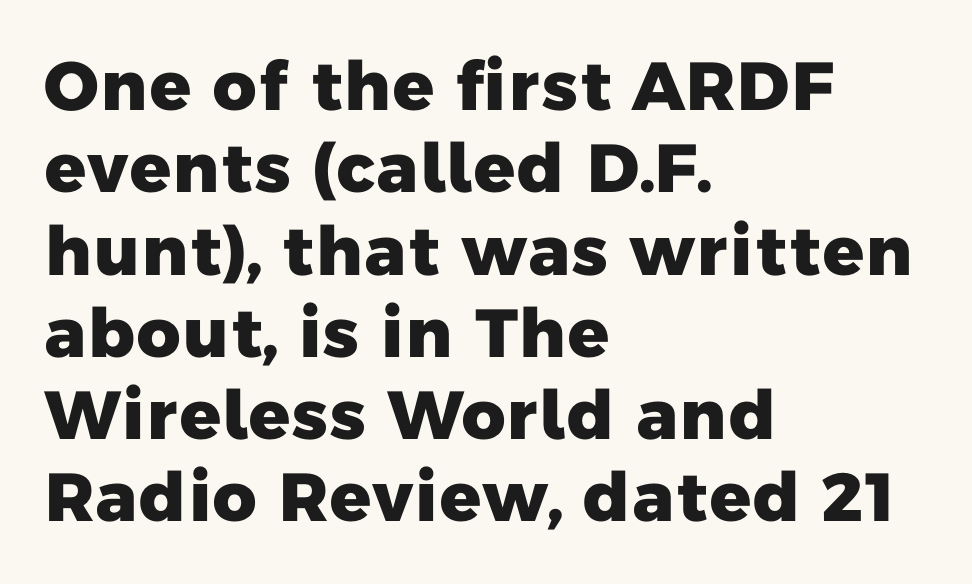
A student would call this left alignment; a typographer would say flush left, rag right. This is sans-serif lettering, the kind often seen on screens and signage. Nothing unusual about the tracking: characters are spaced as the font intends. Varying glyph widths throughout — classic text-font behaviour. Summary of weight: heavy, a full bold. The specimen omits any rule beneath the text block's lines.
